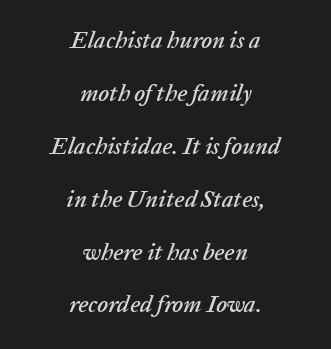
Q: Is the text italic (slanted)? A: Yes, it leans right by about 20 degrees.
Q: Is the text underlined? A: No.
Q: How is the paragraph aligned? A: Centered.
Q: Is the spacing between letters normal or unusually wide? A: Normal.
Q: Is the spacing between lines tight, normal or loose? A: Loose.
